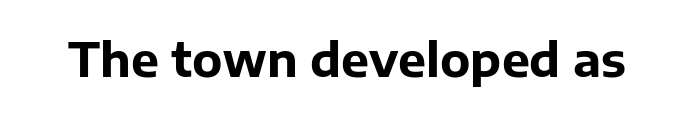
The image shows 47 px bold sans-serif type, upright; set normal letter spacing, not underlined; low stroke contrast and a medium x-height.
